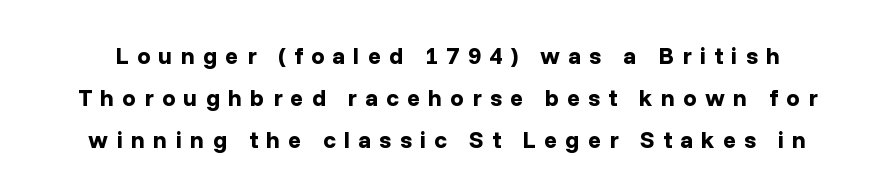
{"italic": "no", "bold": "yes", "underline": "no", "line_spacing_ratio": 1.74, "letter_spacing": "wide", "letter_spacing_em": 0.34, "glyph_px": 24}
